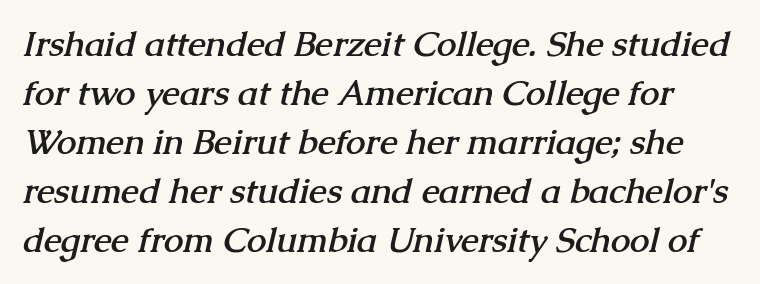
The image shows 35 px semibold serif type; set normal line spacing (1.4x), normal letter spacing, not underlined; medium stroke contrast and a medium x-height.
